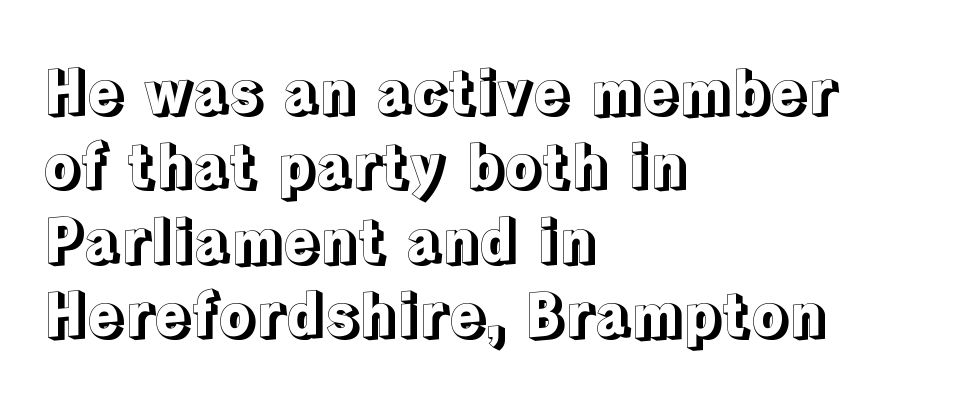
{"italic": "no", "width": "normal", "x_height": "medium", "monospaced": "no", "underline": "no", "align": "left", "line_spacing_ratio": 1.24, "letter_spacing": "normal", "letter_spacing_em": 0.0, "glyph_px": 60}
